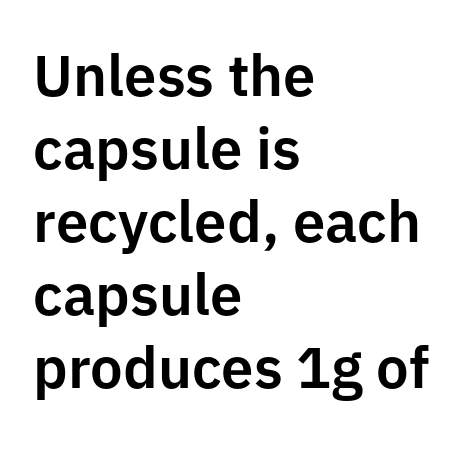
{"serif": "no", "italic": "no", "width": "normal", "stroke_contrast": "low", "x_height": "medium", "monospaced": "no", "underline": "no", "align": "left", "line_spacing": "normal", "line_spacing_ratio": 1.26, "letter_spacing": "normal", "letter_spacing_em": 0.0, "glyph_px": 58}
